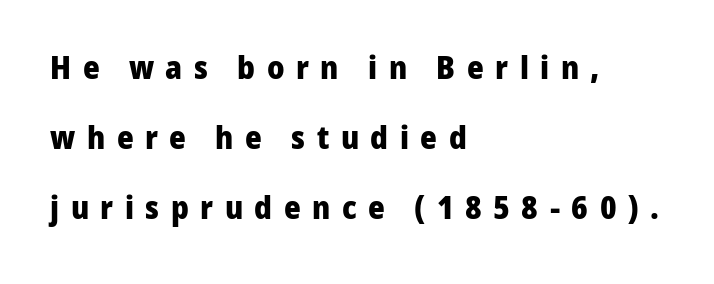
The image shows 32 px heavy sans-serif type, upright; set left-aligned, loose line spacing (2.19x), unusually wide letter spacing (+0.36 em), not underlined; low stroke contrast and a medium x-height.
